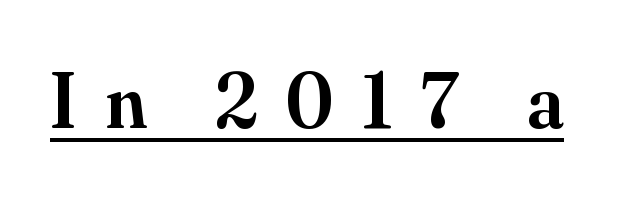
The image shows 79 px semibold serif type, upright; set unusually wide letter spacing (+0.35 em), underlined; medium stroke contrast and a small x-height.
